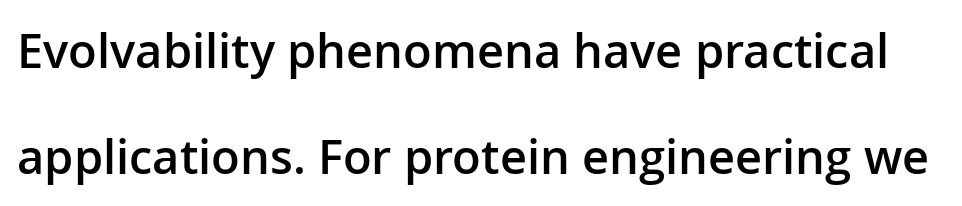
Q: Is the text bold? A: Semi-bold.
Q: Is the text italic (slanted)? A: No, it is upright.
Q: Is the typeface a serif or a sans-serif typeface? A: Sans-serif.
Q: Is the text underlined? A: No.
Q: Is the spacing between letters normal or unusually wide? A: Normal.
Q: Is the spacing between lines tight, normal or loose? A: Loose.
Q: Width (condensed, normal, or wide)? A: Normal.
Q: Stroke contrast? A: Low.
Q: x-height? A: Medium.
Q: Monospaced? A: No.
